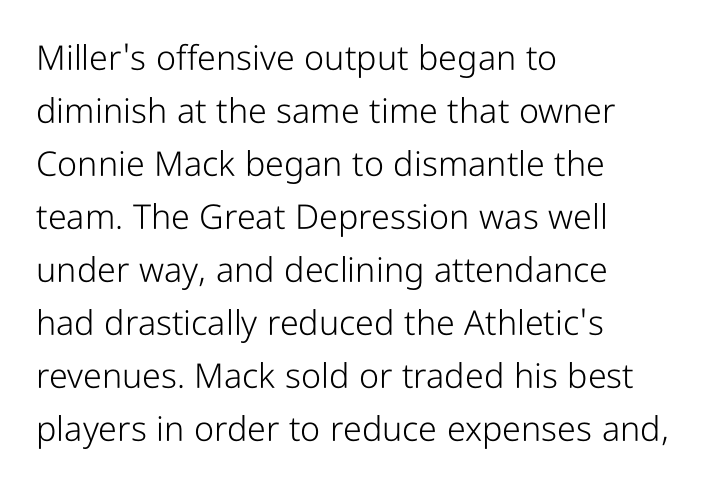
The letters look calm and open, with moderate or lighter stems. The rendering uses natural spacing where letterforms have individual widths. Honestly, the row spacing looks completely unremarkable. Glyph-to-glyph distance matches everyday printed text. Nothing sits at the stroke ends, so this counts as sans-serif. Descenders are the only things crossing below the line.
